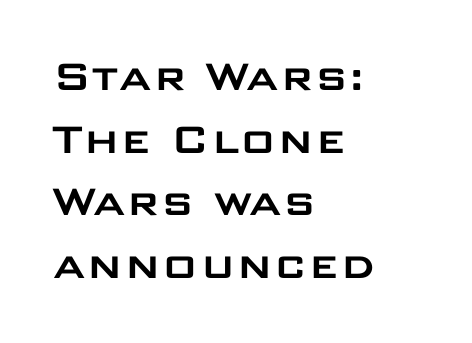
Q: Is the text italic (slanted)? A: No, it is upright.
Q: Is the typeface a serif or a sans-serif typeface? A: Sans-serif.
Q: Is the text underlined? A: No.
Q: How is the paragraph aligned? A: Left-aligned.
Q: Is the spacing between letters normal or unusually wide? A: Normal.
Q: Is the spacing between lines tight, normal or loose? A: Normal.
Q: Width (condensed, normal, or wide)? A: Wide.
Q: Stroke contrast? A: Low.
Q: x-height? A: Large.
Q: Monospaced? A: No.
